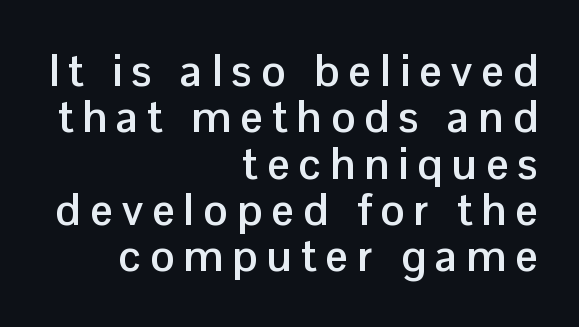
These lines are rendered in a variable-pitch font. Does the leading feel generous? Not at all — it's pinched. The rendering shows plain stroke endings on the letterforms — a sans-serif design. Honestly, the letter spacing is so wide it's the main thing you notice. These lines were composed using upright roman letters. The rendering uses a bold face; every stroke is thick and dark.
